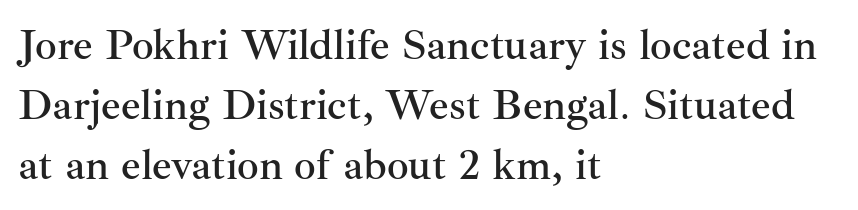
Typeset ragged right — the left edge is the straight one. Rendered with straight, roman letterforms. Tracking value appears to be zero — textbook default spacing. The space between consecutive lines is moderate.
